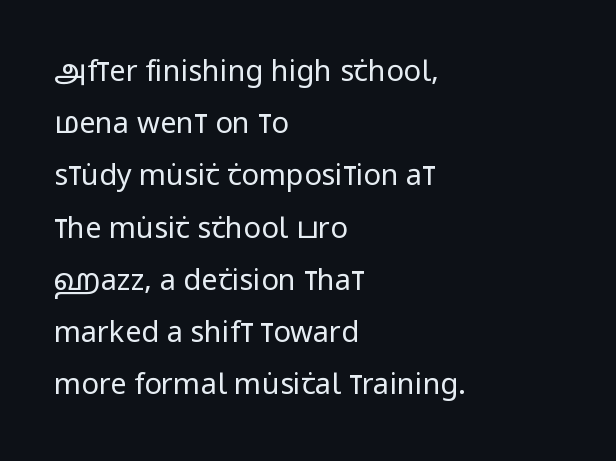
Italic: no, the glyphs are upright roman. Each line starts at the same left margin while the right side varies. Letters rest on an invisible, unmarked baseline. Font category for this specimen: sans-serif.
